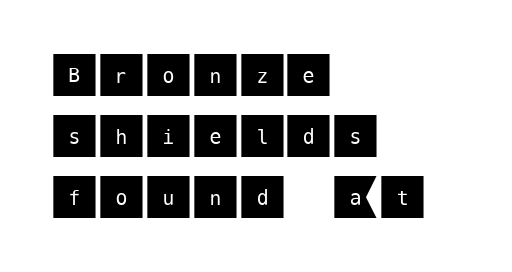
The image shows 48 px sans-serif type, upright; set left-aligned, normal line spacing (1.27x), normal letter spacing, not underlined; medium stroke contrast and a large x-height.
